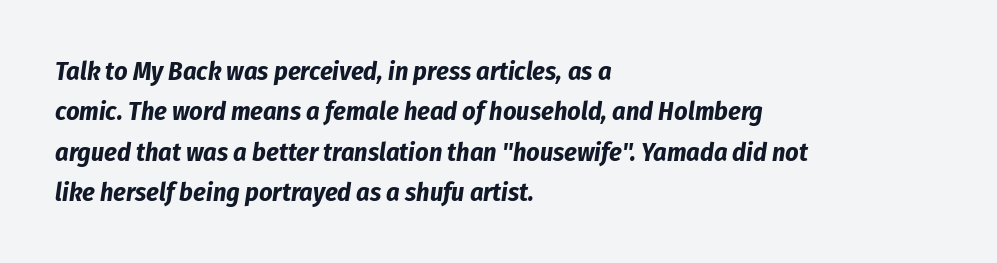
Q: Is the text bold? A: Yes.
Q: Is the text italic (slanted)? A: Yes, it leans right by about 8 degrees.
Q: Is the text underlined? A: No.
Q: How is the paragraph aligned? A: Left-aligned.
Q: Is the spacing between letters normal or unusually wide? A: Normal.
Q: Is the spacing between lines tight, normal or loose? A: Normal.
